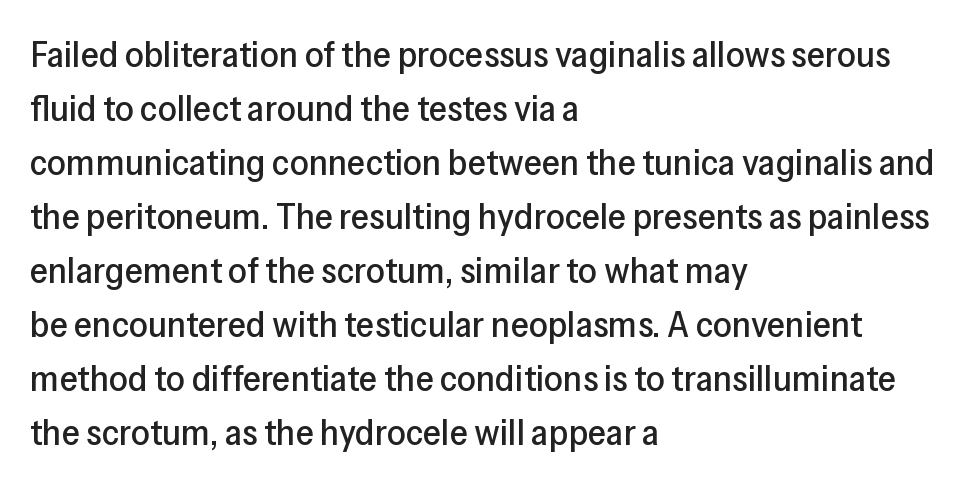
Q: Is the text italic (slanted)? A: No, it is upright.
Q: Is the typeface a serif or a sans-serif typeface? A: Sans-serif.
Q: Is the text underlined? A: No.
Q: How is the paragraph aligned? A: Left-aligned.
Q: Is the spacing between letters normal or unusually wide? A: Normal.
Q: Is the spacing between lines tight, normal or loose? A: Normal.
Q: Width (condensed, normal, or wide)? A: Normal.
Q: Stroke contrast? A: Low.
Q: x-height? A: Medium.
Q: Monospaced? A: No.
